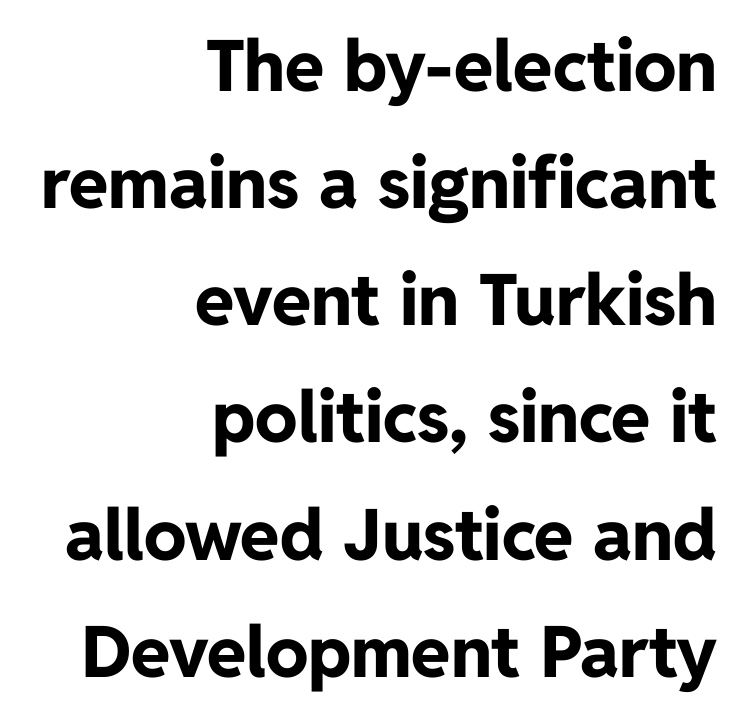
{"serif": "no", "italic": "no", "bold": "yes", "weight": "bold", "width": "normal", "stroke_contrast": "low", "x_height": "medium", "monospaced": "no", "underline": "no", "align": "right", "line_spacing": "normal", "line_spacing_ratio": 1.65, "letter_spacing": "normal", "letter_spacing_em": 0.0, "glyph_px": 71}
